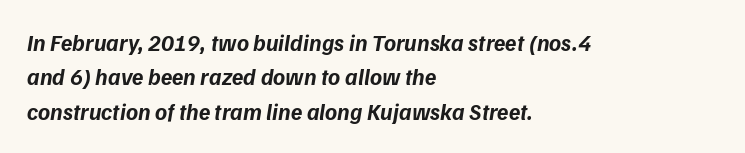
Q: Is the text bold? A: Yes.
Q: Is the text underlined? A: No.
Q: How is the paragraph aligned? A: Left-aligned.
Q: Is the spacing between letters normal or unusually wide? A: Normal.
Q: Is the spacing between lines tight, normal or loose? A: Normal.
